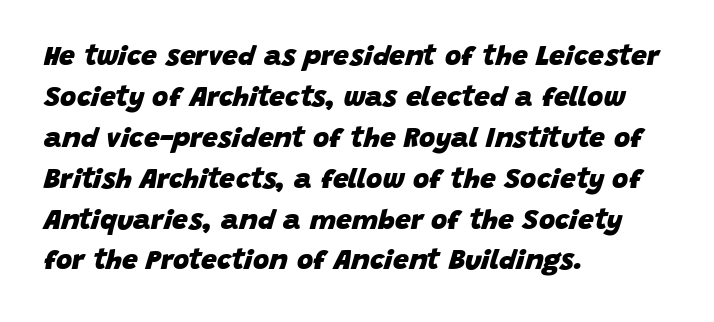
The image shows 28 px heavy type, italic (leaning right); set left-aligned, normal line spacing (1.46x), normal letter spacing, not underlined; low stroke contrast and a large x-height.
